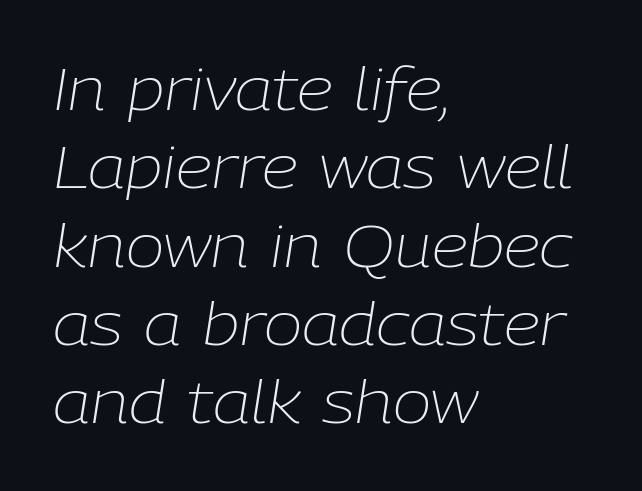
Q: Is the text bold? A: No.
Q: Is the text italic (slanted)? A: Yes, it leans right by about 9 degrees.
Q: Is the text underlined? A: No.
Q: How is the paragraph aligned? A: Left-aligned.
Q: Is the spacing between letters normal or unusually wide? A: Normal.
Q: Is the spacing between lines tight, normal or loose? A: Normal.
Q: Width (condensed, normal, or wide)? A: Normal.
Q: Stroke contrast? A: Low.
Q: x-height? A: Medium.
Q: Monospaced? A: No.
